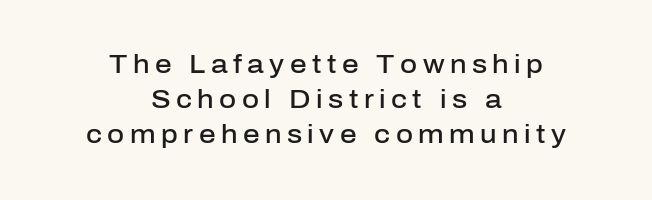
If you drew a line through each stem, it would be perfectly vertical. In terms of weight, the rendering is demibold, just under bold. Quick note: underline off. The face used here is rendered with a markedly widened letterfit. Neither beginnings nor endings align; midpoints do. The line-height multiplier appears to be the usual default.
